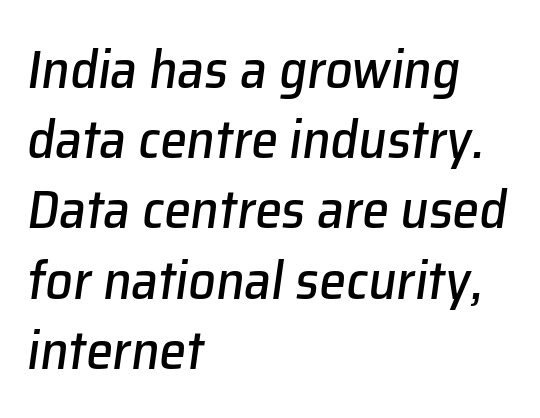
Emphasis-style slanted type is in use. One glance says typical: line gaps are just what's usual. Is this a fixed-width face? No — the glyphs have proportional, varying widths. Each word holds together tightly as a unit, with standard inter-letter gaps. Rule under the text: the space is simply empty.
